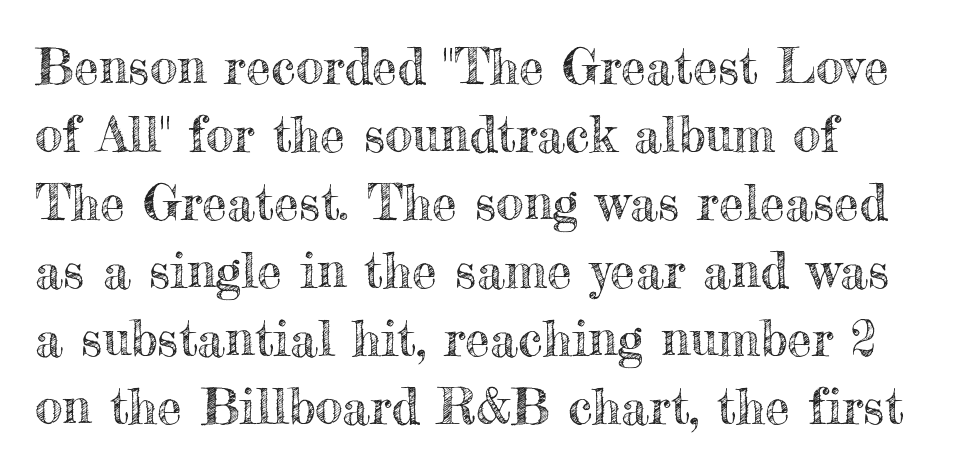
If you measured baseline to baseline, you'd find a middling distance. The horizontal fit of the characters is conventional and even. Where is the straight margin? On the left. Nope, not italic — everything's standing straight. Check the space under the baseline: it is left empty. The face used here is proportionally spaced, like ordinary book or web type.
